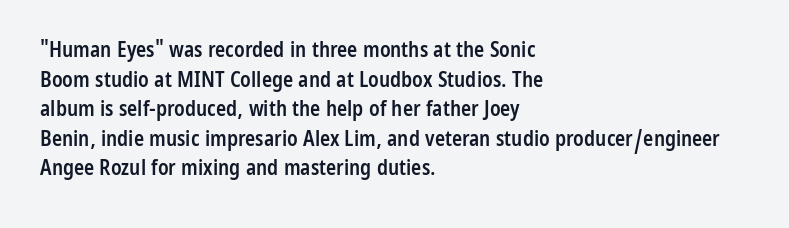
{"italic": "no", "bold": "semi", "underline": "no", "align": "left", "line_spacing": "normal", "line_spacing_ratio": 1.41, "letter_spacing": "normal", "letter_spacing_em": 0.0, "glyph_px": 21}
